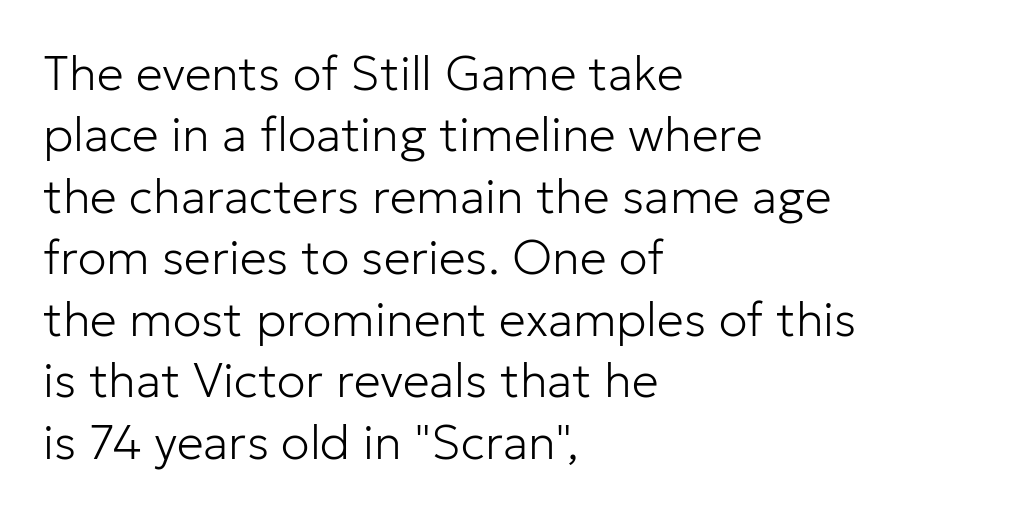
Q: Is the text bold? A: No.
Q: Is the text italic (slanted)? A: No, it is upright.
Q: Is the typeface a serif or a sans-serif typeface? A: Sans-serif.
Q: Is the text underlined? A: No.
Q: How is the paragraph aligned? A: Left-aligned.
Q: Is the spacing between letters normal or unusually wide? A: Normal.
Q: Is the spacing between lines tight, normal or loose? A: Normal.
Q: Width (condensed, normal, or wide)? A: Normal.
Q: Stroke contrast? A: Low.
Q: x-height? A: Medium.
Q: Monospaced? A: No.
